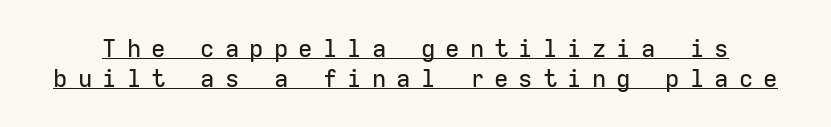
Q: Is the text italic (slanted)? A: No, it is upright.
Q: Is the text underlined? A: Yes.
Q: Is the spacing between letters normal or unusually wide? A: Unusually wide.
Q: Is the spacing between lines tight, normal or loose? A: Normal.
